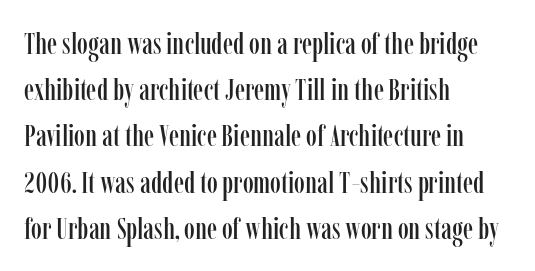
Q: Is the text italic (slanted)? A: No, it is upright.
Q: Is the typeface a serif or a sans-serif typeface? A: Serif.
Q: Is the text underlined? A: No.
Q: How is the paragraph aligned? A: Left-aligned.
Q: Is the spacing between letters normal or unusually wide? A: Normal.
Q: Is the spacing between lines tight, normal or loose? A: Normal.
Q: Width (condensed, normal, or wide)? A: Condensed.
Q: Stroke contrast? A: Low.
Q: x-height? A: Medium.
Q: Monospaced? A: No.
